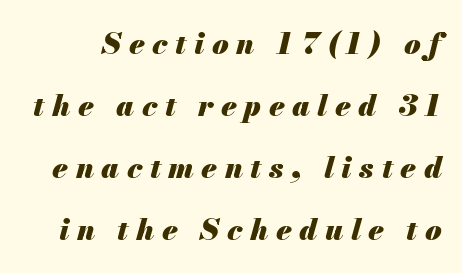
The image shows 30 px heavy type, italic (leaning right); set loose line spacing (2.07x), unusually wide letter spacing (+0.25 em), not underlined; medium stroke contrast and a small x-height.
